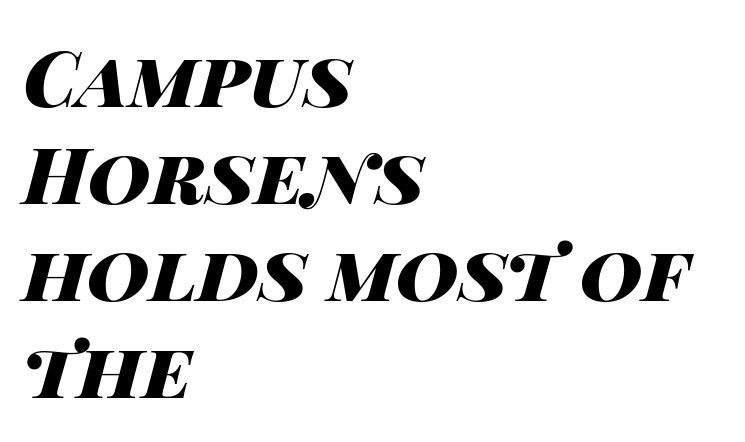
Q: Is the text bold? A: Yes.
Q: Is the text italic (slanted)? A: Yes, it leans right by about 14 degrees.
Q: Is the text underlined? A: No.
Q: How is the paragraph aligned? A: Left-aligned.
Q: Is the spacing between letters normal or unusually wide? A: Normal.
Q: Is the spacing between lines tight, normal or loose? A: Normal.
Q: Width (condensed, normal, or wide)? A: Wide.
Q: Stroke contrast? A: High.
Q: x-height? A: Large.
Q: Monospaced? A: No.
